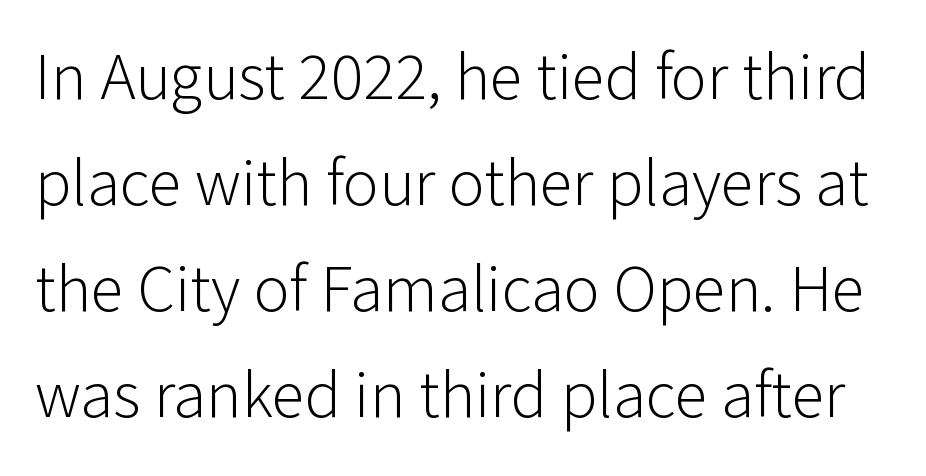
The image shows 67 px light sans-serif type, upright; set normal line spacing (1.58x), normal letter spacing, not underlined; low stroke contrast and a medium x-height.
